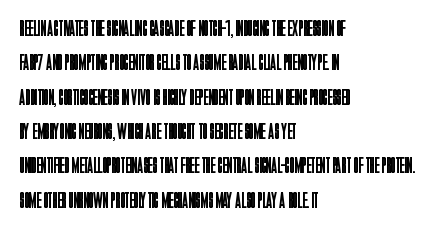
The image shows 22 px text type, upright; set left-aligned, normal line spacing (1.56x), normal letter spacing, not underlined.
